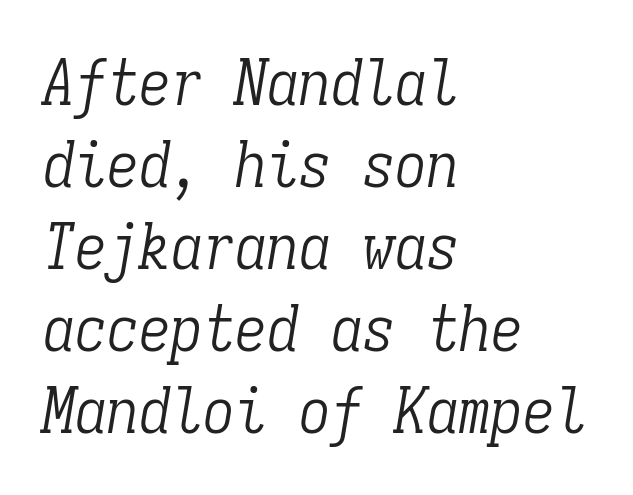
The image shows 64 px light, condensed serif type, italic (leaning right), monospaced; set left-aligned, normal line spacing (1.28x), normal letter spacing, not underlined; low stroke contrast and a medium x-height.
